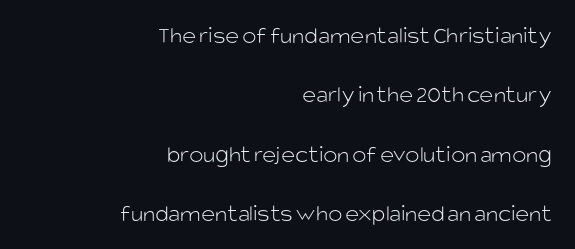
The glyphs are unaccompanied by any horizontal stroke below them. Unbolded letterforms with no extra heft. Vertical spacing — loose. Posture: upright roman. Which margin do the lines hug? The right one — the left edge is uneven.
